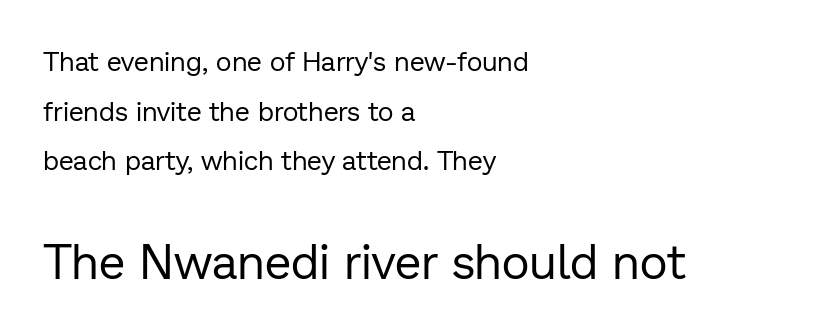
Q: Is the text bold? A: No.
Q: Is the text italic (slanted)? A: No, it is upright.
Q: Is the typeface a serif or a sans-serif typeface? A: Sans-serif.
Q: Is the text underlined? A: No.
Q: How is the paragraph aligned? A: Left-aligned.
Q: Is the spacing between letters normal or unusually wide? A: Normal.
Q: Which block of text is set in a larger size, the first (top) or the second (bottom)? A: The second (bottom) one.
Q: Width (condensed, normal, or wide)? A: Normal.
Q: Stroke contrast? A: Low.
Q: x-height? A: Medium.
Q: Monospaced? A: No.
